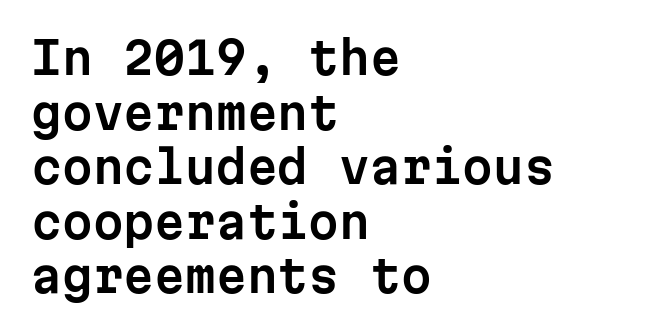
Q: Is the text italic (slanted)? A: No, it is upright.
Q: Is the typeface a serif or a sans-serif typeface? A: Sans-serif.
Q: Is the text underlined? A: No.
Q: How is the paragraph aligned? A: Left-aligned.
Q: Is the spacing between letters normal or unusually wide? A: Normal.
Q: Width (condensed, normal, or wide)? A: Normal.
Q: Stroke contrast? A: Low.
Q: x-height? A: Medium.
Q: Monospaced? A: Yes.
